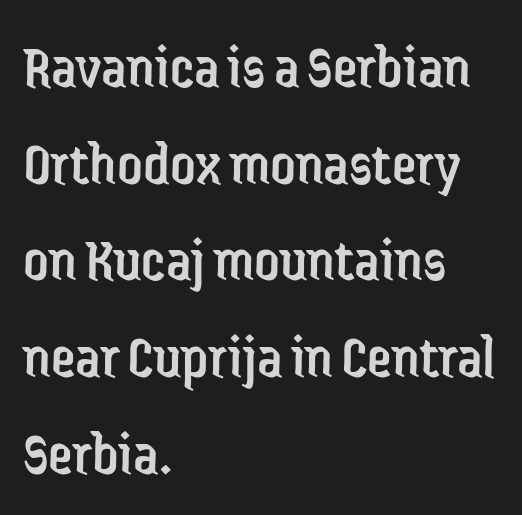
Q: Is the text bold? A: No.
Q: Is the text italic (slanted)? A: No, it is upright.
Q: Is the typeface a serif or a sans-serif typeface? A: Sans-serif.
Q: Is the text underlined? A: No.
Q: How is the paragraph aligned? A: Left-aligned.
Q: Is the spacing between letters normal or unusually wide? A: Normal.
Q: Is the spacing between lines tight, normal or loose? A: Normal.
Q: Width (condensed, normal, or wide)? A: Condensed.
Q: Stroke contrast? A: Low.
Q: x-height? A: Medium.
Q: Monospaced? A: No.
